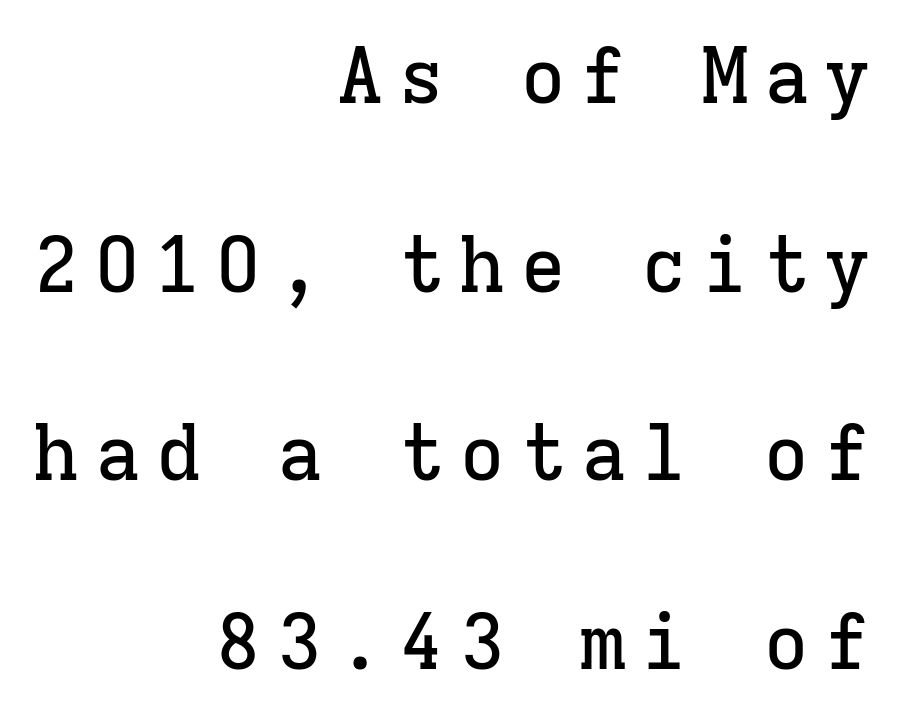
Q: Is the text italic (slanted)? A: No, it is upright.
Q: Is the typeface a serif or a sans-serif typeface? A: Serif.
Q: Is the text underlined? A: No.
Q: How is the paragraph aligned? A: Right-aligned.
Q: Is the spacing between lines tight, normal or loose? A: Loose.
Q: Width (condensed, normal, or wide)? A: Normal.
Q: Stroke contrast? A: Low.
Q: x-height? A: Medium.
Q: Monospaced? A: Yes.
